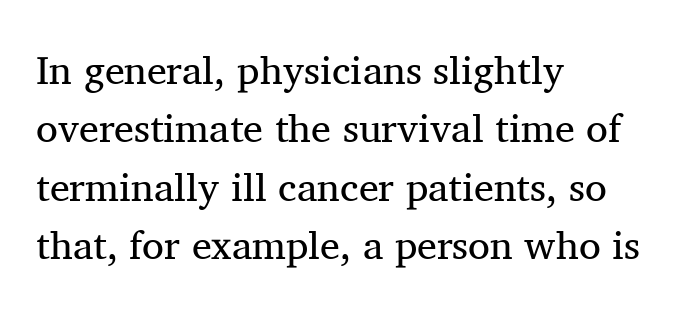
{"serif": "yes", "italic": "no", "bold": "no", "weight": "regular", "width": "normal", "stroke_contrast": "medium", "x_height": "medium", "monospaced": "no", "underline": "no", "align": "left", "line_spacing": "normal", "line_spacing_ratio": 1.46, "letter_spacing": "normal", "letter_spacing_em": 0.0, "glyph_px": 40}
